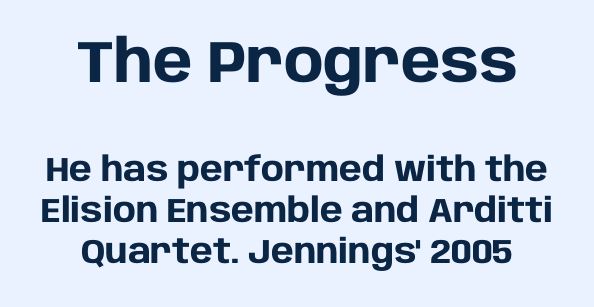
Q: Is the text bold? A: Yes.
Q: Is the text italic (slanted)? A: No, it is upright.
Q: Is the typeface a serif or a sans-serif typeface? A: Sans-serif.
Q: Is the text underlined? A: No.
Q: How is the paragraph aligned? A: Centered.
Q: Is the spacing between letters normal or unusually wide? A: Normal.
Q: Which block of text is set in a larger size, the first (top) or the second (bottom)? A: The first (top) one.
Q: Width (condensed, normal, or wide)? A: Normal.
Q: Stroke contrast? A: Low.
Q: x-height? A: Large.
Q: Monospaced? A: No.
